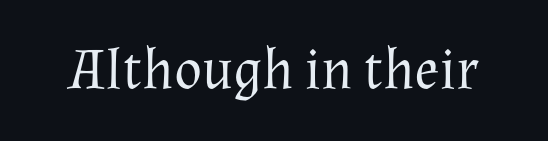
In terms of letterspacing, this is plain default setting. Stroke terminals: seriffed. Quick note: underline off. Italic? Not at all — the glyphs are vertical. Proportional: the letters do not fall into vertical columns. Counters stay open thanks to moderate or lighter strokes.
